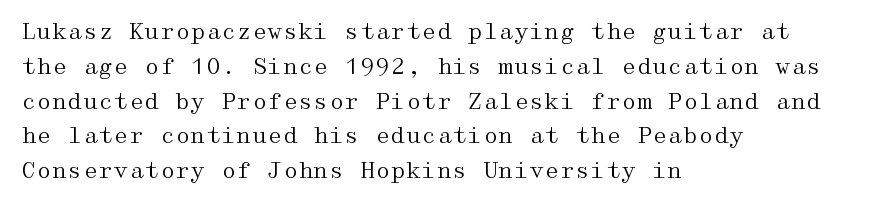
The image shows 22 px text type, upright; set left-aligned, normal line spacing (1.58x), normal letter spacing, not underlined.
